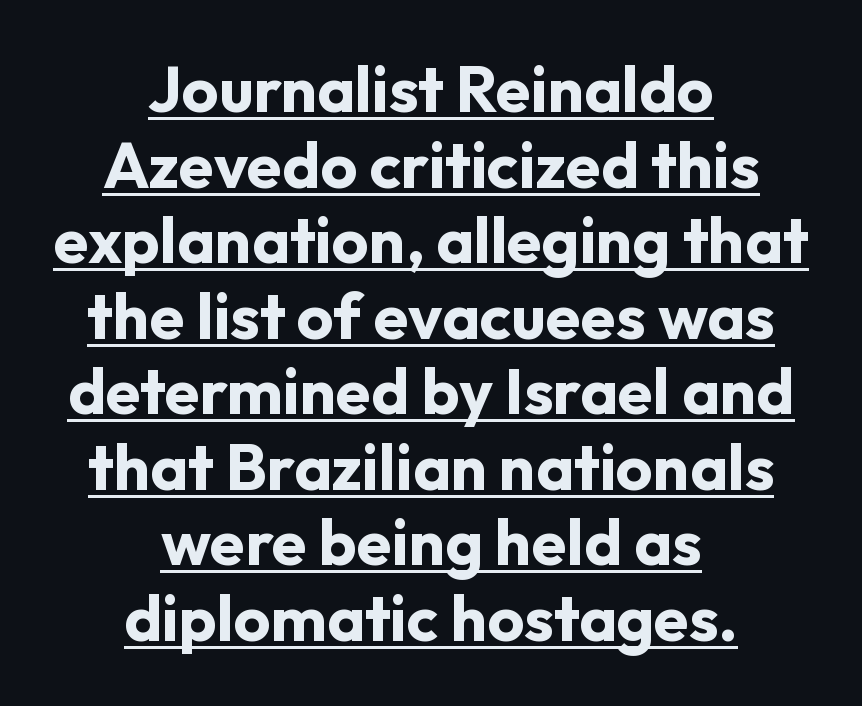
Q: Is the text bold? A: Yes.
Q: Is the text italic (slanted)? A: No, it is upright.
Q: Is the typeface a serif or a sans-serif typeface? A: Sans-serif.
Q: Is the text underlined? A: Yes.
Q: How is the paragraph aligned? A: Centered.
Q: Is the spacing between letters normal or unusually wide? A: Normal.
Q: Width (condensed, normal, or wide)? A: Normal.
Q: Stroke contrast? A: Low.
Q: x-height? A: Medium.
Q: Monospaced? A: No.
